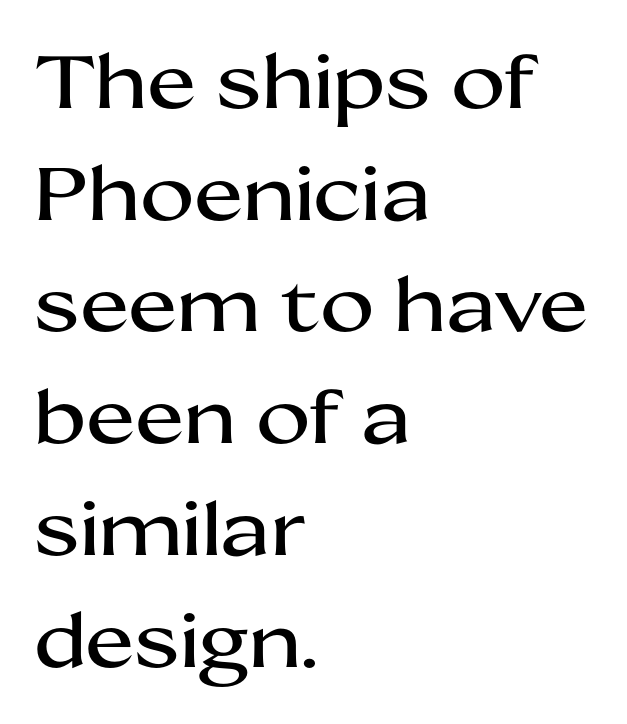
Ordinary non-slanted type is in use. These lines sit exactly where default settings would place them. Quick note: underline off. In terms of letterspacing, this is plain default setting.
